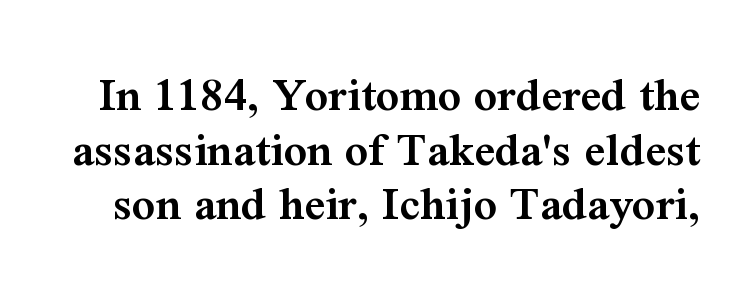
Beneath every word, the page is bare. Stroke thickness is moderately raised; the sample reads as semibold. Examine the stroke ends and you'll spot serifs. In terms of letterspacing, this is plain default setting. The letters advance in unequal steps, a hallmark of proportional type. Is there any slant? The stems are plumb.
